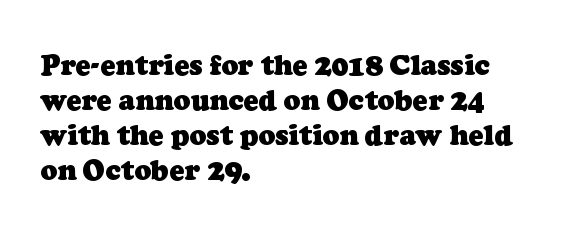
The rag falls on the right side of this text block. Does the leading feel generous? No, just average. Tracking value appears to be zero — textbook default spacing. Check where the strokes stop: tiny serifs finish them off. The letters are bold, with thick, heavy strokes. Type without underlining.
